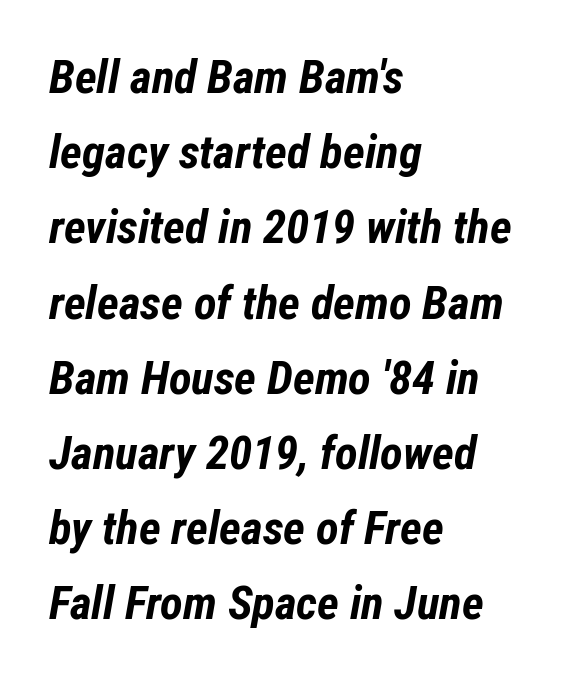
{"italic": "yes", "lean": "right", "slant_degrees": 12, "bold": "yes", "weight": "bold", "width": "condensed", "stroke_contrast": "low", "x_height": "medium", "monospaced": "no", "underline": "no", "align": "left", "line_spacing": "normal", "line_spacing_ratio": 1.6, "letter_spacing": "normal", "letter_spacing_em": 0.0, "glyph_px": 47}
